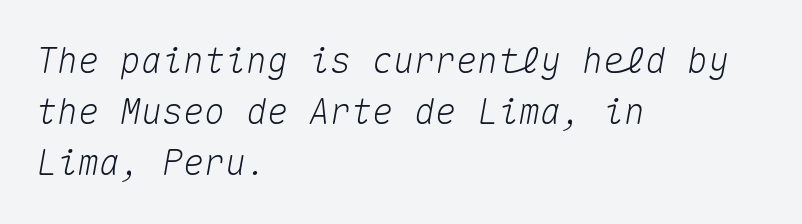
{"italic": "yes", "lean": "right", "slant_degrees": 10, "width": "normal", "stroke_contrast": "medium", "x_height": "medium", "monospaced": "yes", "underline": "no", "align": "left", "line_spacing": "normal", "line_spacing_ratio": 1.46, "letter_spacing": "normal", "letter_spacing_em": 0.0, "glyph_px": 35}
